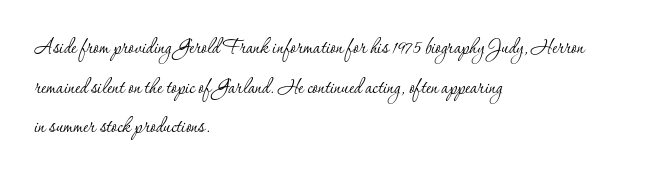
Which margin do the lines hug? The left one — the right edge is uneven. Interline gaps are of average width in this sample. Descender tails drop into unmarked territory.
